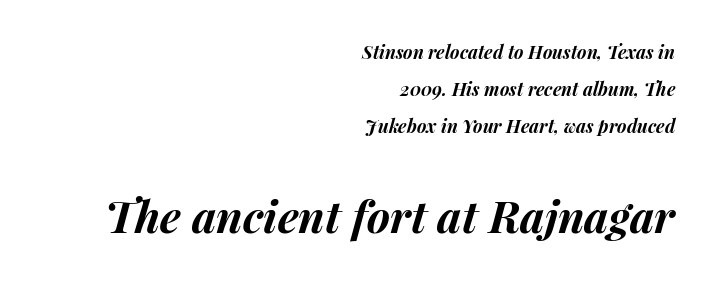
The image shows 44 px bold type, italic (leaning right); set right-aligned, loose line spacing (2.05x), normal letter spacing, not underlined; the second (bottom) block is 2.44x larger; medium stroke contrast and a medium x-height.
